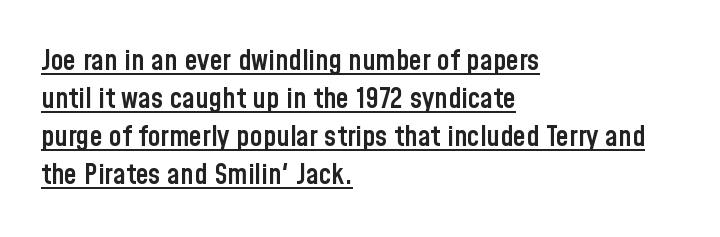
{"serif": "no", "italic": "no", "bold": "semi", "weight": "semibold", "width": "condensed", "stroke_contrast": "low", "x_height": "medium", "monospaced": "no", "underline": "yes", "align": "left", "line_spacing": "normal", "line_spacing_ratio": 1.31, "letter_spacing": "normal", "letter_spacing_em": 0.0, "glyph_px": 29}
